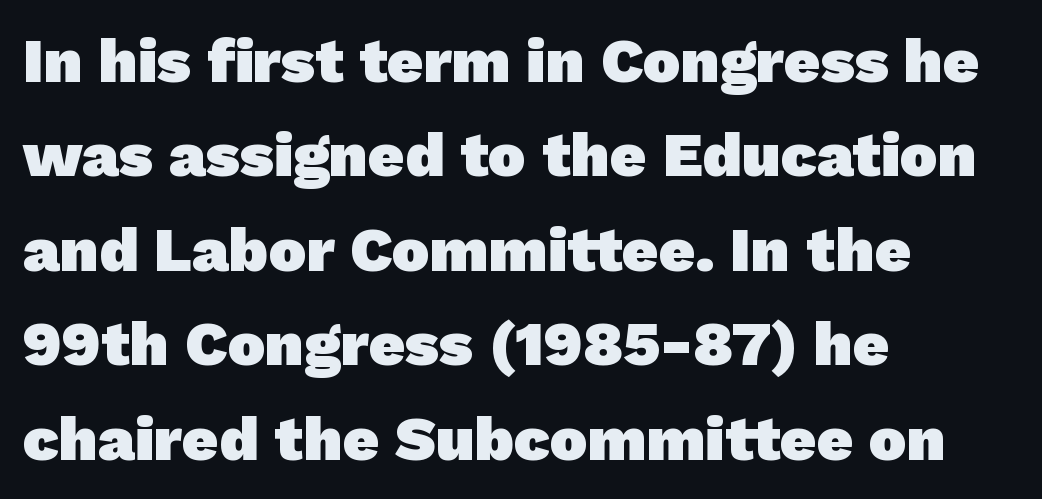
Q: Is the text bold? A: Yes.
Q: Is the typeface a serif or a sans-serif typeface? A: Sans-serif.
Q: Is the text underlined? A: No.
Q: How is the paragraph aligned? A: Left-aligned.
Q: Is the spacing between letters normal or unusually wide? A: Normal.
Q: Is the spacing between lines tight, normal or loose? A: Normal.
Q: Width (condensed, normal, or wide)? A: Normal.
Q: Stroke contrast? A: Low.
Q: x-height? A: Medium.
Q: Monospaced? A: No.
